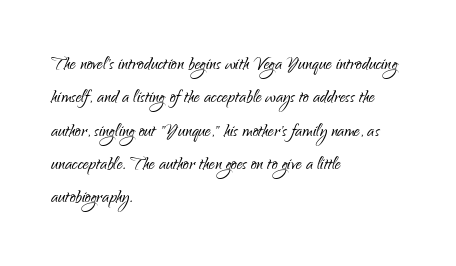
Q: Is the text bold? A: No.
Q: Is the text italic (slanted)? A: Yes.
Q: Is the text underlined? A: No.
Q: How is the paragraph aligned? A: Left-aligned.
Q: Is the spacing between letters normal or unusually wide? A: Normal.
Q: Is the spacing between lines tight, normal or loose? A: Normal.
